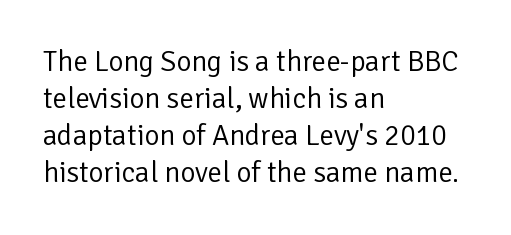
Q: Is the text bold? A: No.
Q: Is the text italic (slanted)? A: No, it is upright.
Q: Is the typeface a serif or a sans-serif typeface? A: Sans-serif.
Q: Is the text underlined? A: No.
Q: How is the paragraph aligned? A: Left-aligned.
Q: Is the spacing between letters normal or unusually wide? A: Normal.
Q: Is the spacing between lines tight, normal or loose? A: Normal.
Q: Width (condensed, normal, or wide)? A: Normal.
Q: Stroke contrast? A: Low.
Q: x-height? A: Medium.
Q: Monospaced? A: No.
